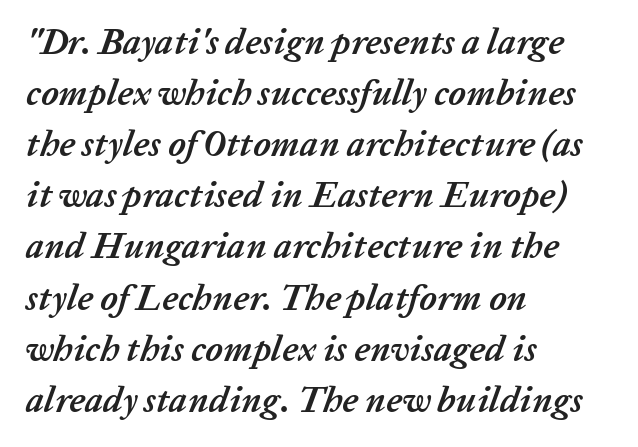
{"italic": "yes", "lean": "right", "slant_degrees": 20, "bold": "yes", "weight": "semibold", "width": "normal", "stroke_contrast": "low", "x_height": "medium", "monospaced": "no", "underline": "no", "align": "left", "line_spacing": "normal", "line_spacing_ratio": 1.42, "letter_spacing": "normal", "letter_spacing_em": 0.0, "glyph_px": 36}
